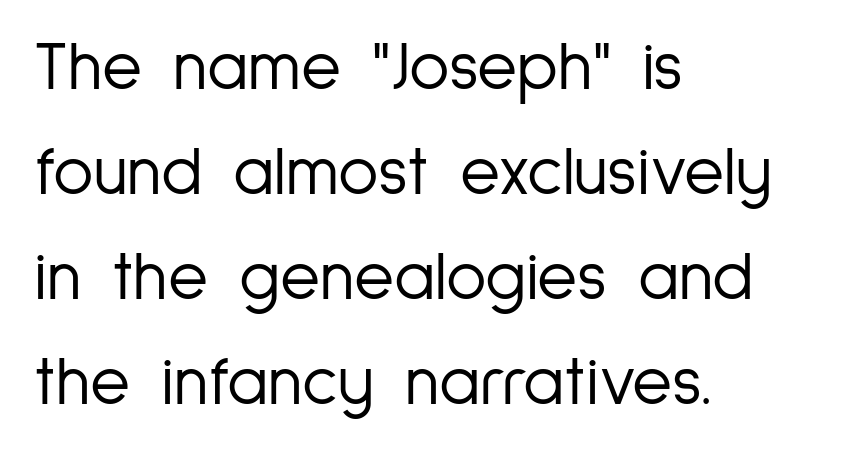
The image shows 69 px light, condensed sans-serif type, upright; set left-aligned, normal line spacing (1.52x), normal letter spacing, not underlined; low stroke contrast and a medium x-height.
